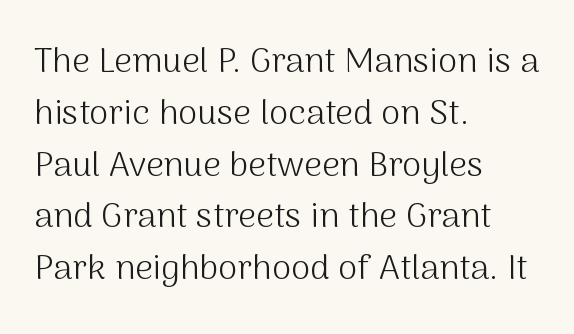
The image shows 35 px light sans-serif type, upright; set left-aligned, normal line spacing (1.48x), normal letter spacing, not underlined; medium stroke contrast and a medium x-height.
